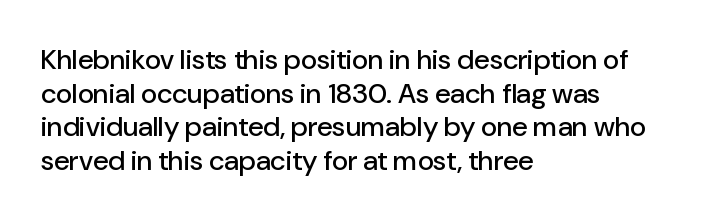
Q: Is the text italic (slanted)? A: No, it is upright.
Q: Is the typeface a serif or a sans-serif typeface? A: Sans-serif.
Q: Is the text underlined? A: No.
Q: How is the paragraph aligned? A: Left-aligned.
Q: Is the spacing between letters normal or unusually wide? A: Normal.
Q: Width (condensed, normal, or wide)? A: Normal.
Q: Stroke contrast? A: Low.
Q: x-height? A: Medium.
Q: Monospaced? A: No.
